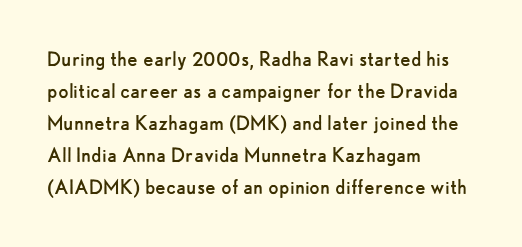
{"italic": "no", "bold": "no", "underline": "no", "align": "left", "line_spacing": "normal", "line_spacing_ratio": 1.33, "letter_spacing": "normal", "letter_spacing_em": 0.0, "glyph_px": 24}
